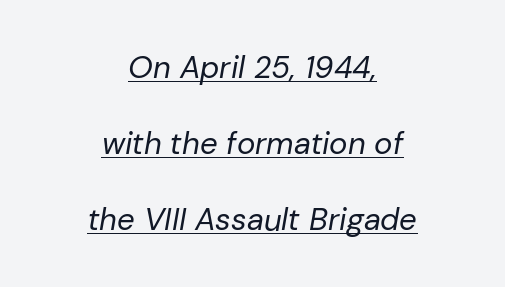
{"italic": "yes", "lean": "right", "slant_degrees": 10, "bold": "no", "weight": "regular", "width": "normal", "stroke_contrast": "low", "x_height": "medium", "monospaced": "no", "underline": "yes", "align": "center", "line_spacing": "loose", "line_spacing_ratio": 2.45, "letter_spacing": "normal", "letter_spacing_em": 0.0, "glyph_px": 31}
